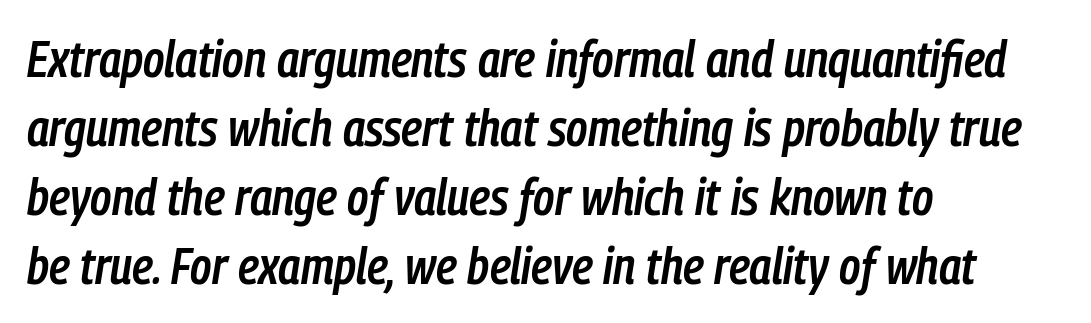
Q: Is the text bold? A: Semi-bold.
Q: Is the text italic (slanted)? A: Yes, it leans right by about 9 degrees.
Q: Is the text underlined? A: No.
Q: How is the paragraph aligned? A: Left-aligned.
Q: Is the spacing between letters normal or unusually wide? A: Normal.
Q: Is the spacing between lines tight, normal or loose? A: Normal.
Q: Width (condensed, normal, or wide)? A: Condensed.
Q: Stroke contrast? A: Low.
Q: x-height? A: Medium.
Q: Monospaced? A: No.
